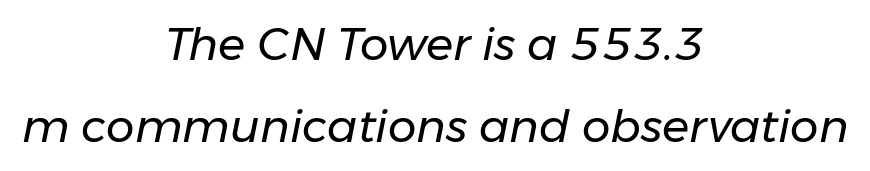
Q: Is the text bold? A: No.
Q: Is the text italic (slanted)? A: Yes, it leans right by about 11 degrees.
Q: Is the text underlined? A: No.
Q: How is the paragraph aligned? A: Centered.
Q: Is the spacing between letters normal or unusually wide? A: Normal.
Q: Width (condensed, normal, or wide)? A: Normal.
Q: Stroke contrast? A: Low.
Q: x-height? A: Medium.
Q: Monospaced? A: No.
